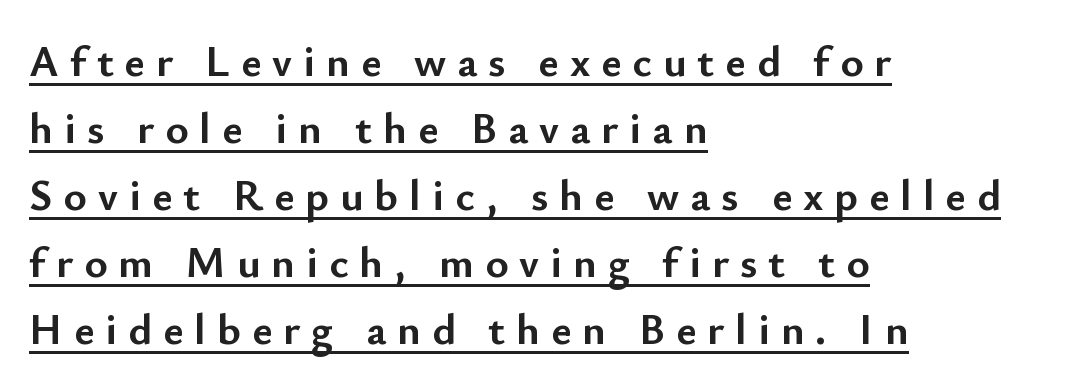
The image shows 44 px semibold sans-serif type, upright; set left-aligned, normal line spacing (1.52x), unusually wide letter spacing (+0.25 em), underlined; low stroke contrast and a small x-height.
